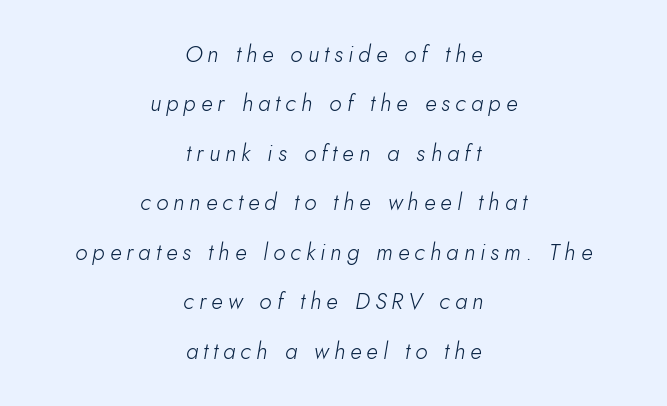
Italic? Definitely — the glyphs are oblique. Someone cranked the tracking dial way up on this one. This reads as an unemphasized weight, regular at the heaviest. Short and long lines alike share a common midpoint. The vertical gap from one line to the next is large. Decoration check: the copy has no underline.
